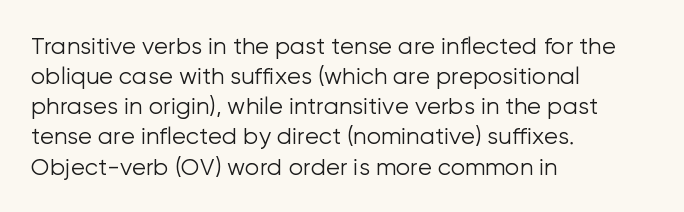
Teacher's note: observe the even left margin — that is flush-left alignment. Does extra space separate the letters? No, they use regular spacing. In terms of posture, this sample is upright. The glyphs are unaccompanied by any horizontal stroke below them. The lines sit at an ordinary, default distance from one another.
